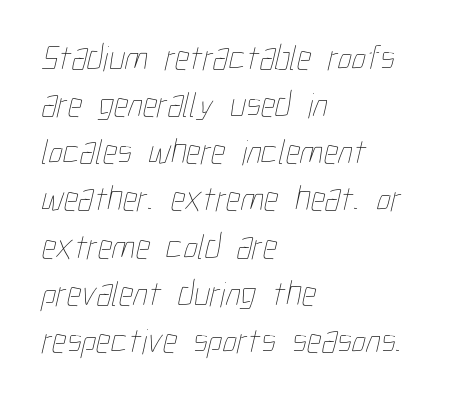
{"bold": "no", "weight": "thin", "width": "condensed", "stroke_contrast": "low", "x_height": "medium", "monospaced": "no", "underline": "no", "align": "left", "line_spacing": "normal", "line_spacing_ratio": 1.31, "letter_spacing": "normal", "letter_spacing_em": 0.0, "glyph_px": 36}
